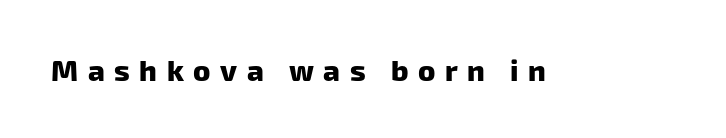
The foot of each line stays bare and open. The rendering inserts visible extra space after every character. Looks like regular typesetting: each glyph gets only the width it needs. A typesetter would label this face a sans. The sample has been set heavy, in full bold.
